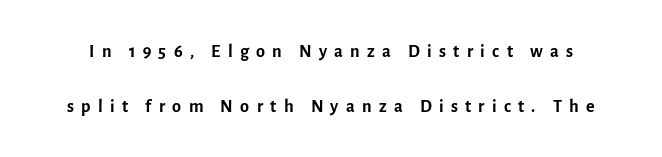
Q: Is the text bold? A: No.
Q: Is the text italic (slanted)? A: No, it is upright.
Q: Is the text underlined? A: No.
Q: Is the spacing between letters normal or unusually wide? A: Unusually wide.
Q: Is the spacing between lines tight, normal or loose? A: Loose.
